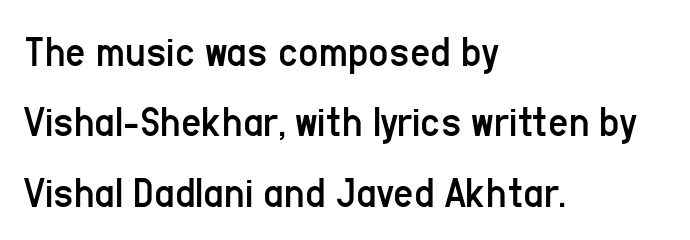
Q: Is the text bold? A: No.
Q: Is the text italic (slanted)? A: No, it is upright.
Q: Is the typeface a serif or a sans-serif typeface? A: Sans-serif.
Q: Is the text underlined? A: No.
Q: How is the paragraph aligned? A: Left-aligned.
Q: Is the spacing between letters normal or unusually wide? A: Normal.
Q: Is the spacing between lines tight, normal or loose? A: Normal.
Q: Width (condensed, normal, or wide)? A: Condensed.
Q: Stroke contrast? A: Low.
Q: x-height? A: Medium.
Q: Monospaced? A: No.
